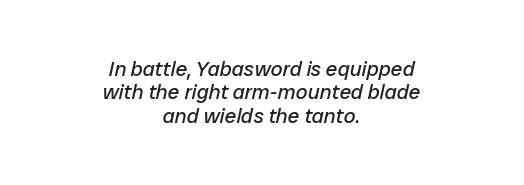
Compared with typical body copy, the letter spacing here is the same. Which margin do the lines hug? Neither — every line sits in the middle. Vertical stems look standard width or narrower in stroke. Has an underline been added? It has not. Looking at the ascenders, they clearly lean. Each new line begins almost immediately beneath the previous one.
